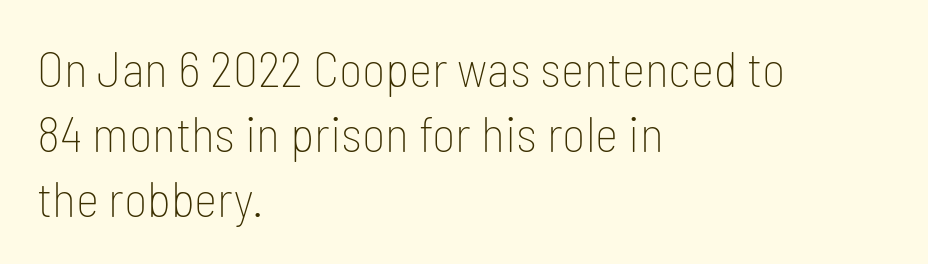
{"serif": "no", "italic": "no", "bold": "no", "weight": "thin", "width": "condensed", "stroke_contrast": "low", "x_height": "medium", "monospaced": "no", "underline": "no", "align": "left", "line_spacing": "normal", "line_spacing_ratio": 1.3, "letter_spacing": "normal", "letter_spacing_em": 0.0, "glyph_px": 50}
